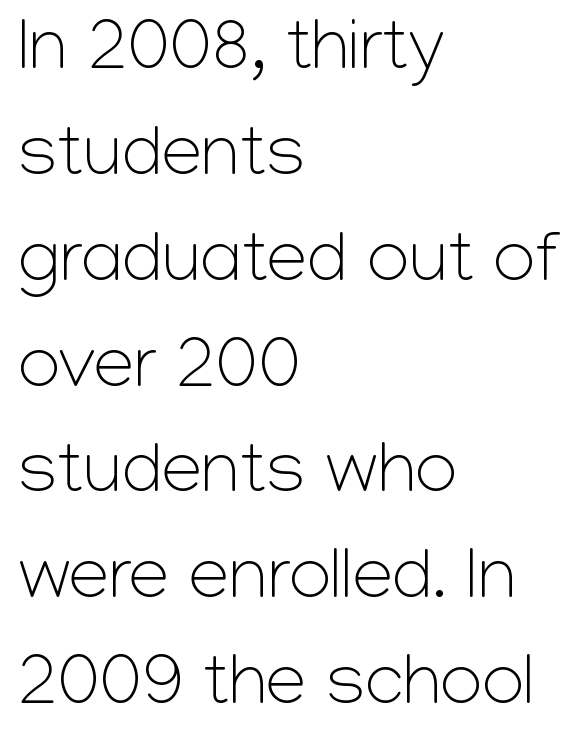
{"serif": "no", "italic": "no", "bold": "no", "weight": "light", "width": "normal", "stroke_contrast": "low", "x_height": "medium", "monospaced": "no", "underline": "no", "align": "left", "line_spacing": "normal", "line_spacing_ratio": 1.45, "letter_spacing": "normal", "letter_spacing_em": 0.0, "glyph_px": 73}
